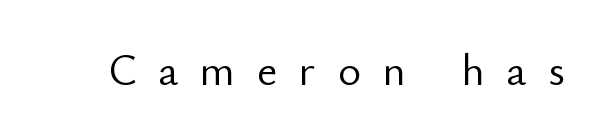
The image shows 44 px light sans-serif type, upright; set unusually wide letter spacing (+0.5 em), not underlined; low stroke contrast and a small x-height.
